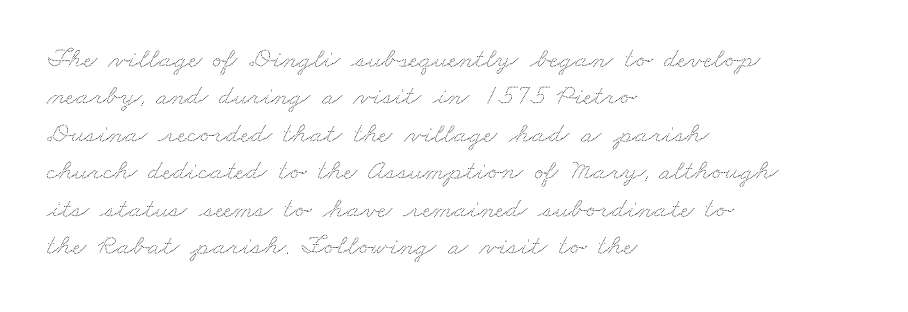
Q: Is the text underlined? A: No.
Q: How is the paragraph aligned? A: Left-aligned.
Q: Is the spacing between letters normal or unusually wide? A: Normal.
Q: Is the spacing between lines tight, normal or loose? A: Normal.
Q: Width (condensed, normal, or wide)? A: Wide.
Q: Stroke contrast? A: Low.
Q: x-height? A: Small.
Q: Monospaced? A: No.
